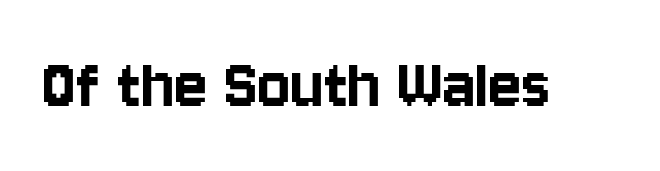
Each letter keeps its own natural width here, so spacing adapts to shape. These lines keep a tight, regular rhythm from letter to letter. In terms of letterform style, serifs are entirely absent. The specimen omits any rule beneath the text block's lines. Tall strokes in this sample are plumb rather than angled.
